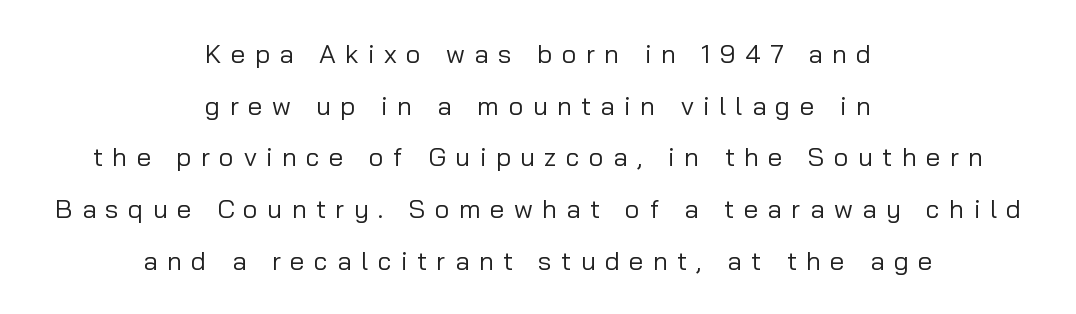
The image shows 26 px text type, upright; set centered, loose line spacing (1.99x), unusually wide letter spacing (+0.36 em), not underlined.
